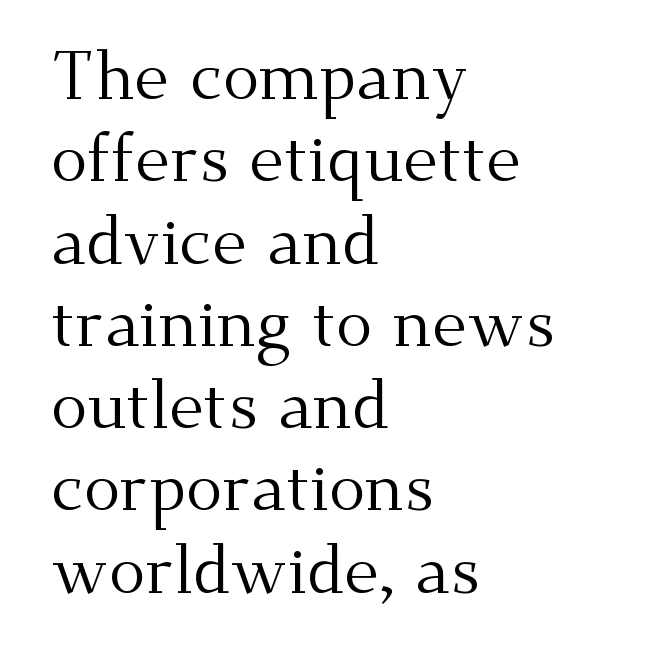
The rendering shows small feet on the letterforms — a serif design. Nope, not italic — everything's standing straight. Alignment: flush left. The gap between lines stays unmarked.
